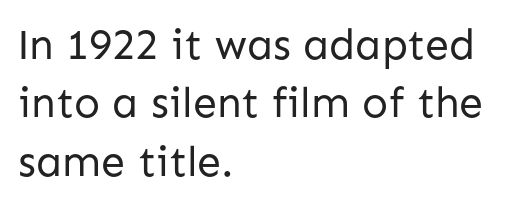
The image shows 43 px regular-weight sans-serif type, upright; set left-aligned, normal line spacing (1.36x), normal letter spacing, not underlined; low stroke contrast and a medium x-height.
